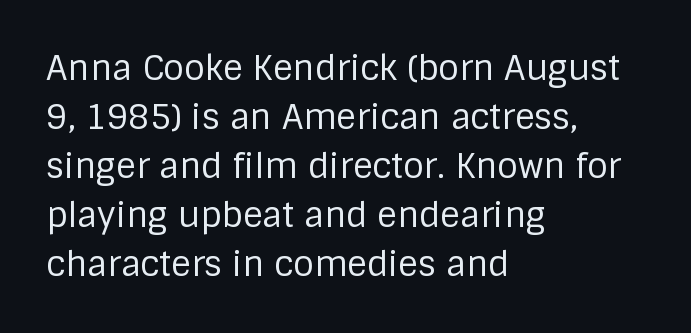
The image shows 34 px regular-weight sans-serif type, upright; set left-aligned, normal line spacing (1.44x), normal letter spacing, not underlined; low stroke contrast and a large x-height.
